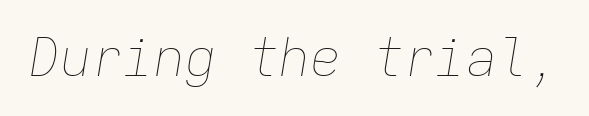
{"italic": "yes", "lean": "right", "slant_degrees": 9, "bold": "no", "weight": "thin", "width": "normal", "stroke_contrast": "low", "x_height": "medium", "monospaced": "yes", "underline": "no", "letter_spacing": "normal", "letter_spacing_em": 0.0, "glyph_px": 52}
